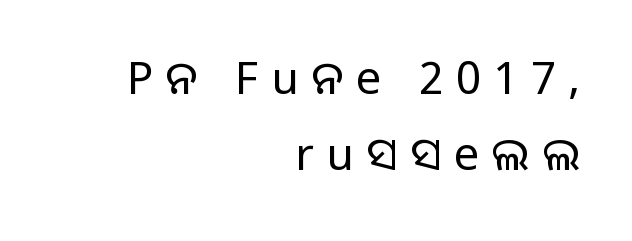
The image shows 45 px regular-weight sans-serif type, upright; set right-aligned, normal line spacing (1.68x), unusually wide letter spacing (+0.28 em), not underlined; low stroke contrast and a large x-height.
